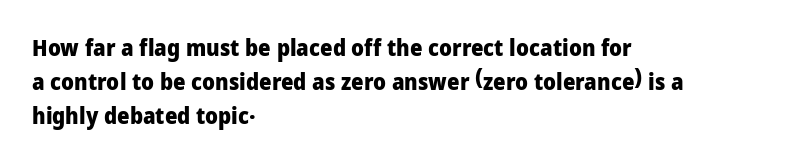
The image shows 22 px bold type, upright; set left-aligned, normal line spacing (1.54x), normal letter spacing, not underlined.
